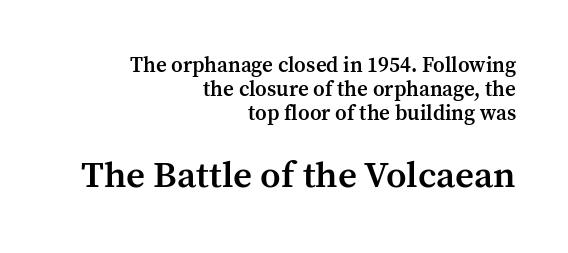
The image shows 37 px semibold serif type, upright; set right-aligned, tight line spacing (1.14x), normal letter spacing, not underlined; the second (bottom) block is 1.76x larger; medium stroke contrast and a medium x-height.
